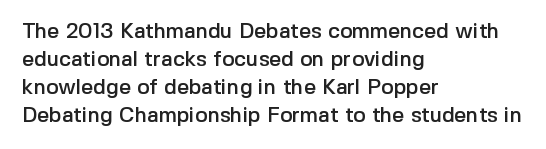
The image shows 21 px text type, upright; set left-aligned, normal line spacing (1.33x), normal letter spacing, not underlined.
